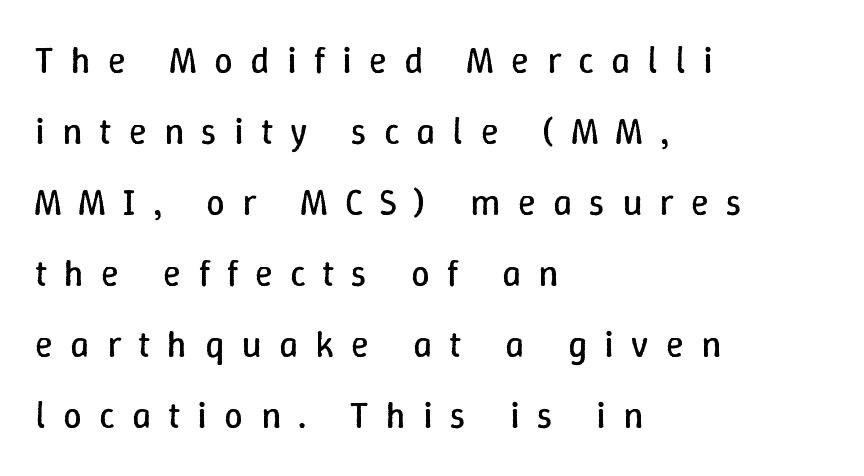
Q: Is the text bold? A: No.
Q: Is the text italic (slanted)? A: No, it is upright.
Q: Is the text underlined? A: No.
Q: How is the paragraph aligned? A: Left-aligned.
Q: Is the spacing between letters normal or unusually wide? A: Unusually wide.
Q: Is the spacing between lines tight, normal or loose? A: Loose.
Q: Width (condensed, normal, or wide)? A: Normal.
Q: Stroke contrast? A: Low.
Q: x-height? A: Medium.
Q: Monospaced? A: No.
